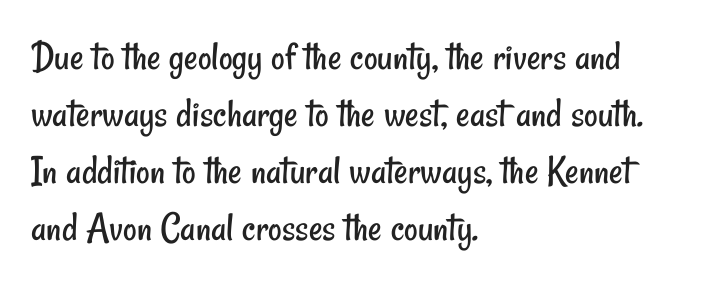
Q: Is the text bold? A: No.
Q: Is the typeface a serif or a sans-serif typeface? A: Sans-serif.
Q: Is the text underlined? A: No.
Q: How is the paragraph aligned? A: Left-aligned.
Q: Is the spacing between letters normal or unusually wide? A: Normal.
Q: Is the spacing between lines tight, normal or loose? A: Normal.
Q: Width (condensed, normal, or wide)? A: Condensed.
Q: Stroke contrast? A: Low.
Q: x-height? A: Small.
Q: Monospaced? A: No.
